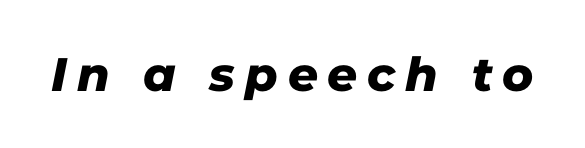
The image shows 47 px sans-serif type; set unusually wide letter spacing (+0.21 em), not underlined; low stroke contrast and a medium x-height.
